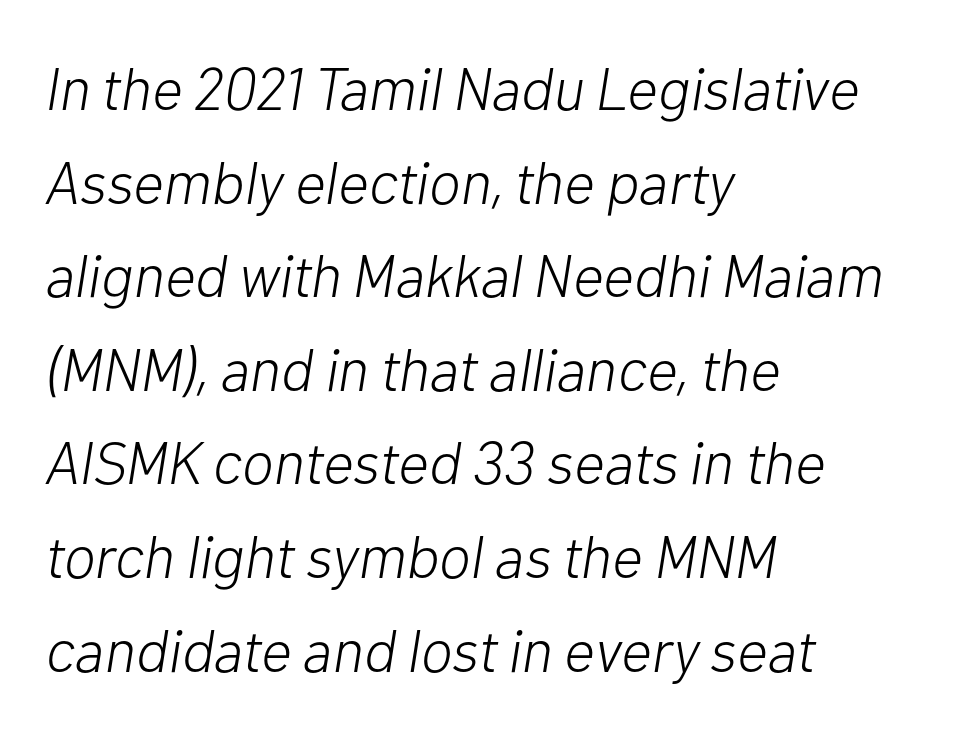
The image shows 60 px light type, italic (leaning right); set left-aligned, normal line spacing (1.56x), normal letter spacing, not underlined; low stroke contrast and a medium x-height.
